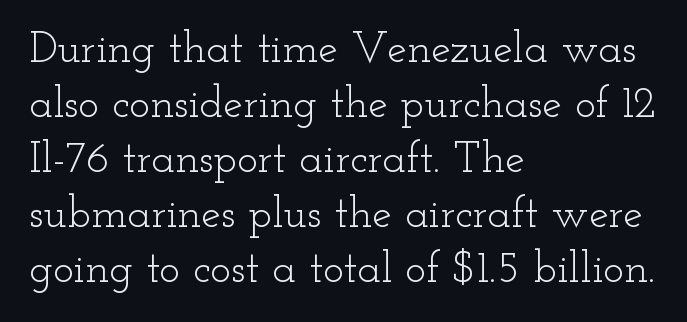
{"serif": "yes", "italic": "no", "bold": "no", "weight": "light", "width": "wide", "stroke_contrast": "low", "x_height": "small", "monospaced": "no", "underline": "no", "align": "left", "line_spacing": "normal", "line_spacing_ratio": 1.25, "letter_spacing": "normal", "letter_spacing_em": 0.0, "glyph_px": 44}
